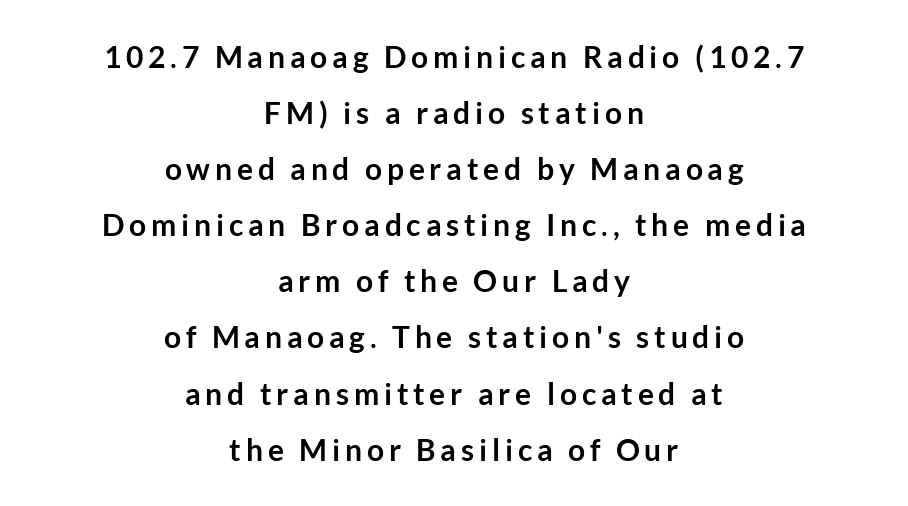
In terms of letterform style, serifs are entirely absent. Italic? Not at all — the glyphs are vertical. Beneath every word, the page is bare. The whitespace from short lines is split evenly between both sides. The letters advance in unequal steps, a hallmark of proportional type. The letters are bold, with thick, heavy strokes.
